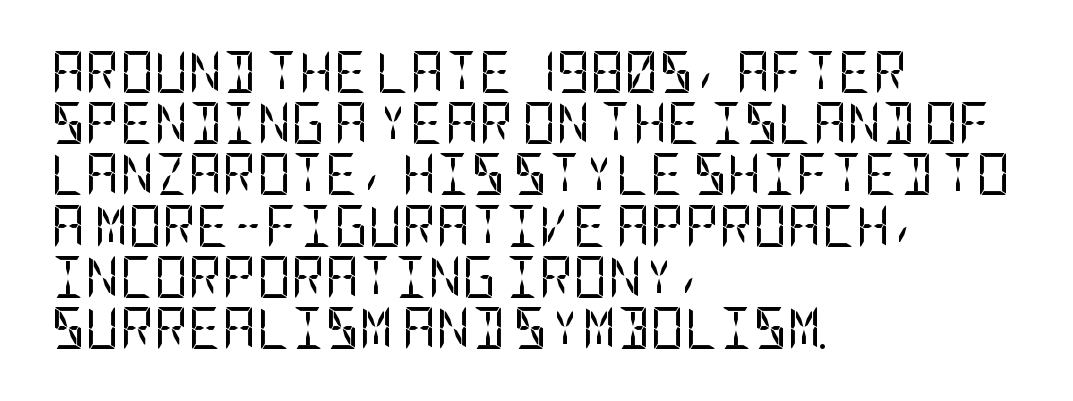
{"serif": "no", "italic": "no", "bold": "no", "weight": "regular", "width": "condensed", "stroke_contrast": "low", "x_height": "large", "underline": "no", "align": "left", "line_spacing_ratio": 1.22, "letter_spacing": "normal", "letter_spacing_em": 0.0, "glyph_px": 42}
